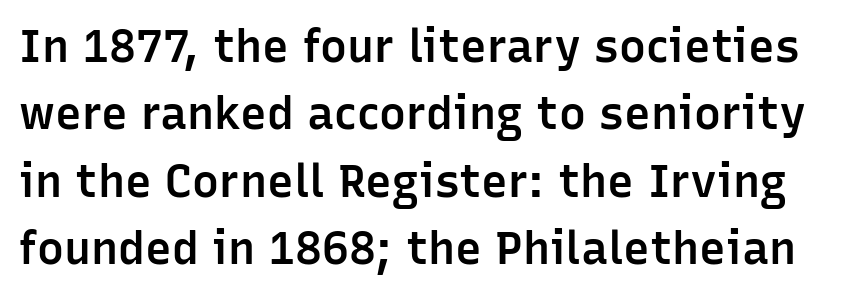
Q: Is the text bold? A: Semi-bold.
Q: Is the text italic (slanted)? A: No, it is upright.
Q: Is the typeface a serif or a sans-serif typeface? A: Sans-serif.
Q: Is the text underlined? A: No.
Q: Is the spacing between letters normal or unusually wide? A: Normal.
Q: Is the spacing between lines tight, normal or loose? A: Normal.
Q: Width (condensed, normal, or wide)? A: Normal.
Q: Stroke contrast? A: Low.
Q: x-height? A: Medium.
Q: Monospaced? A: No.
